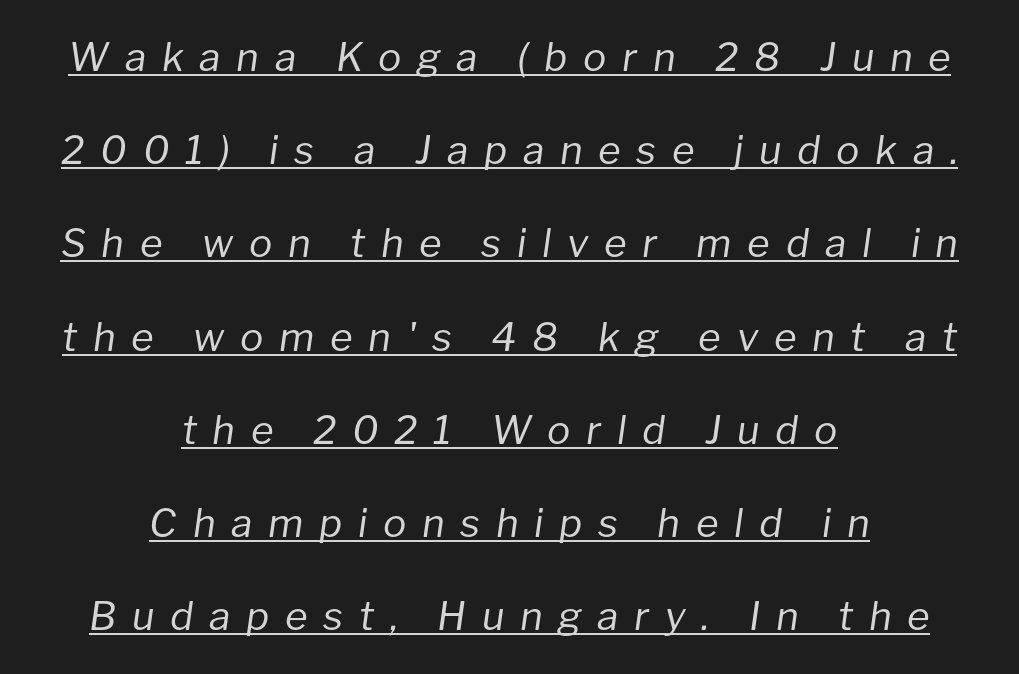
The image shows 39 px regular-weight type, italic (leaning right); set centered, loose line spacing (2.39x), unusually wide letter spacing (+0.4 em), underlined; low stroke contrast and a medium x-height.
